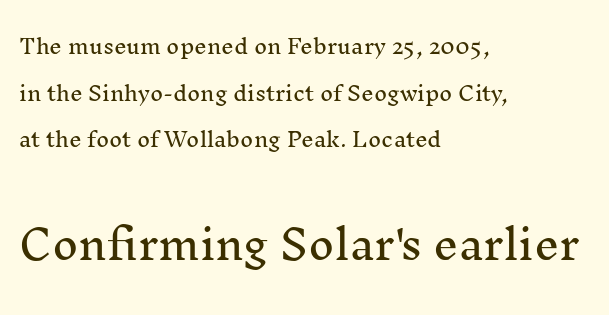
Q: Is the text italic (slanted)? A: No, it is upright.
Q: Is the typeface a serif or a sans-serif typeface? A: Serif.
Q: Is the text underlined? A: No.
Q: How is the paragraph aligned? A: Left-aligned.
Q: Is the spacing between letters normal or unusually wide? A: Normal.
Q: Is the spacing between lines tight, normal or loose? A: Loose.
Q: Which block of text is set in a larger size, the first (top) or the second (bottom)? A: The second (bottom) one.
Q: Width (condensed, normal, or wide)? A: Normal.
Q: Stroke contrast? A: Medium.
Q: x-height? A: Medium.
Q: Monospaced? A: No.
